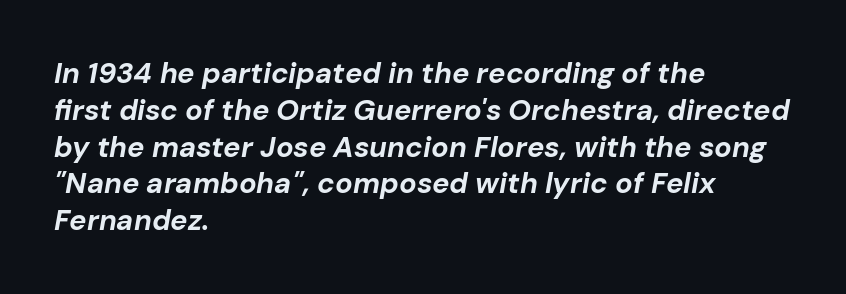
Typesetter's note: full bold, strokes at maximum text heaviness. The rows are spaced the way most documents space them. Just letters on the line, the space beneath them empty. The letterforms sit shoulder to shoulder at normal distance.
